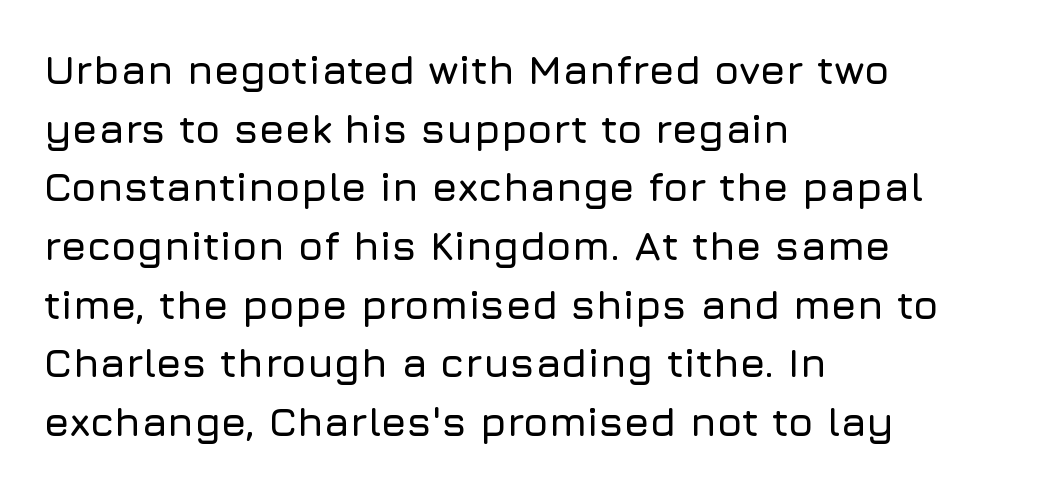
The string is rendered with underlining switched off. This is the regular roman posture of the typeface. The designer went with a sans here, leaving each stem footless. Letter spacing: default. A classic flush-left, rag-right setting is used for this passage. The passage shown stacks its lines at a standard gap.
